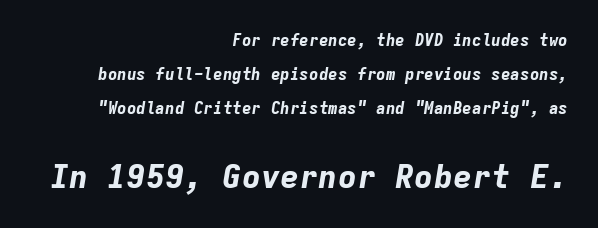
The image shows 32 px bold type, italic (leaning right), monospaced; set right-aligned, loose line spacing (2.11x), normal letter spacing, not underlined; the second (bottom) block is 2.0x larger; low stroke contrast and a medium x-height.
